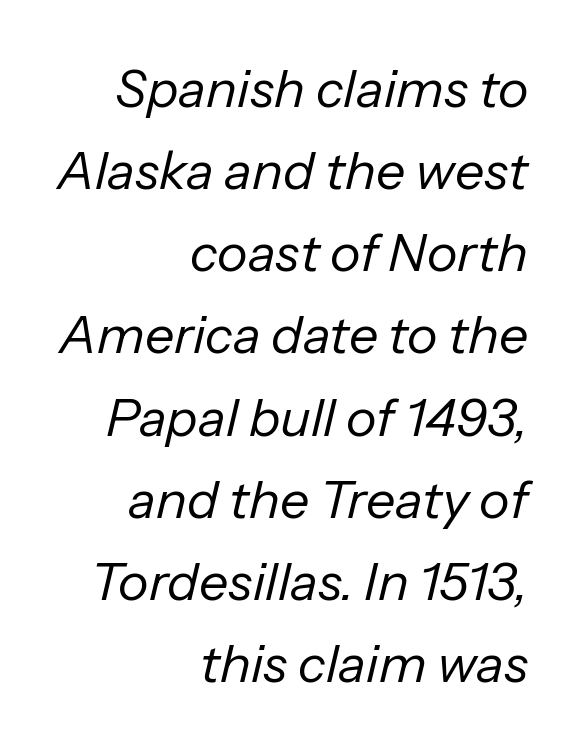
{"italic": "yes", "lean": "right", "slant_degrees": 13, "bold": "no", "weight": "regular", "width": "normal", "stroke_contrast": "low", "x_height": "medium", "monospaced": "no", "underline": "no", "align": "right", "line_spacing": "normal", "line_spacing_ratio": 1.58, "letter_spacing": "normal", "letter_spacing_em": 0.0, "glyph_px": 52}
